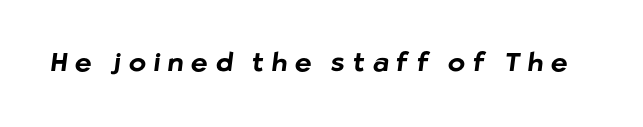
{"bold": "yes", "underline": "no", "letter_spacing": "wide", "letter_spacing_em": 0.3, "glyph_px": 26}
